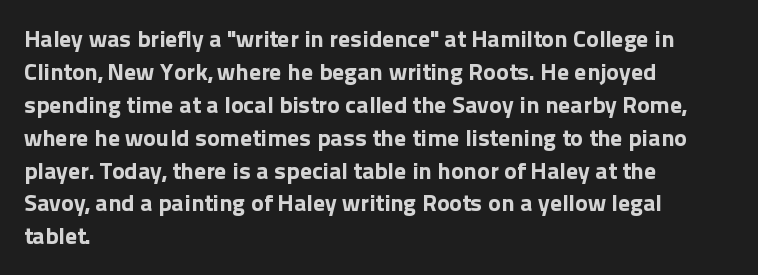
The tracking reads as untouched default to a designer's eye. Check the space under the baseline: it is left empty. The letters stand straight up with perfectly vertical stems. Each line starts at the same left margin while the right side varies. Weight check: bold — yes, fully. These lines sit exactly where default settings would place them.
